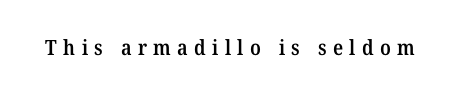
The image shows 21 px text type; set unusually wide letter spacing (+0.3 em), not underlined.
